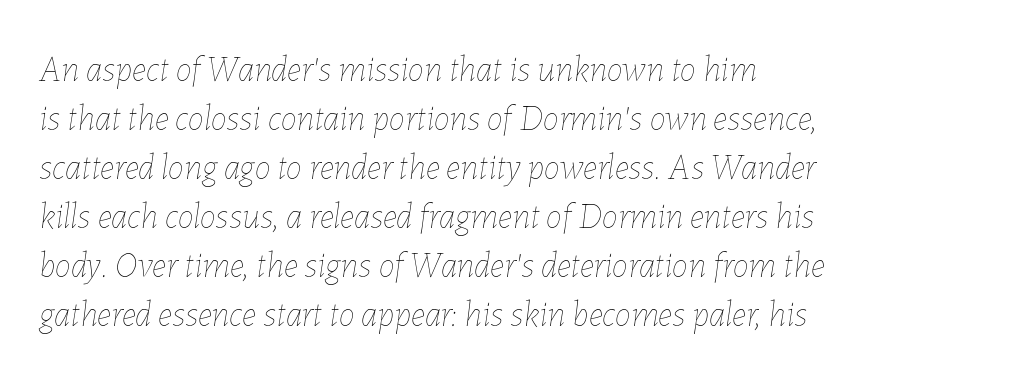
This is not heavy type; no bold has been used. This sample keeps an unexceptional amount of space between lines. Spacing between characters is what you'd get straight out of the box. Here the designer chose a conventional face with non-uniform glyph widths.
